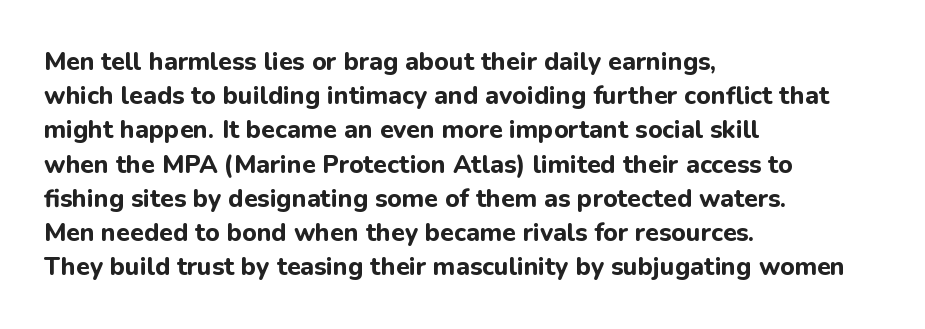
The image shows 25 px bold type, upright; set left-aligned, normal line spacing (1.37x), normal letter spacing, not underlined.
